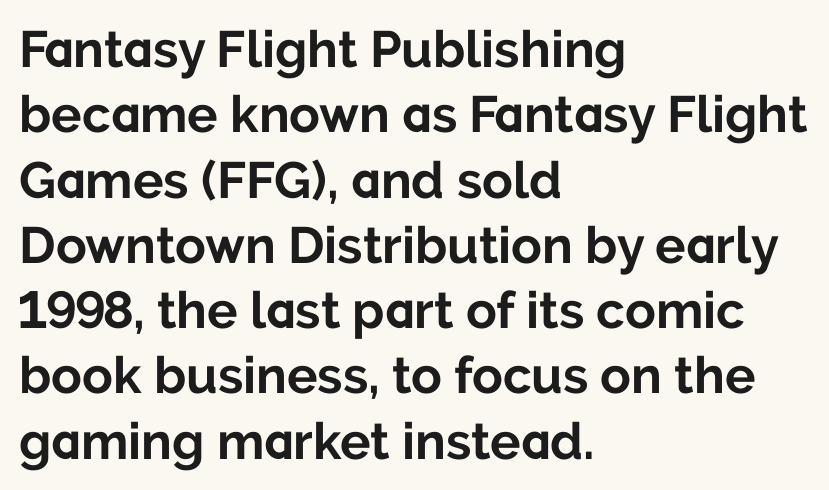
{"serif": "no", "italic": "no", "bold": "yes", "weight": "bold", "width": "normal", "stroke_contrast": "low", "x_height": "medium", "monospaced": "no", "underline": "no", "align": "left", "line_spacing": "normal", "line_spacing_ratio": 1.28, "letter_spacing": "normal", "letter_spacing_em": 0.0, "glyph_px": 51}
